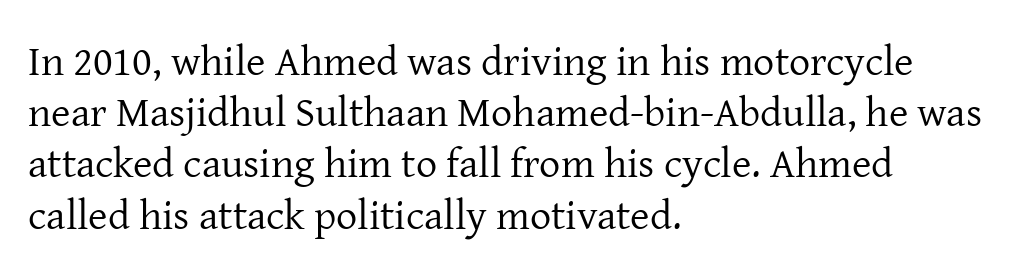
{"serif": "yes", "italic": "no", "bold": "no", "weight": "regular", "width": "normal", "stroke_contrast": "low", "x_height": "medium", "monospaced": "no", "underline": "no", "align": "left", "line_spacing_ratio": 1.22, "letter_spacing": "normal", "letter_spacing_em": 0.0, "glyph_px": 42}
